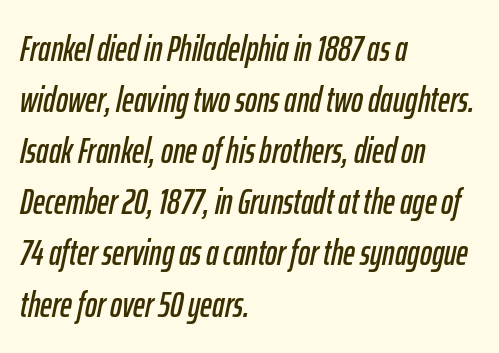
Do the characters align in a grid? No, the font is proportional. Left-aligned paragraph, ragged on the right. Each new line begins a customary step beneath the previous one. Looking at the ascenders, they clearly lean. There is no visible air inserted between adjacent glyphs.
